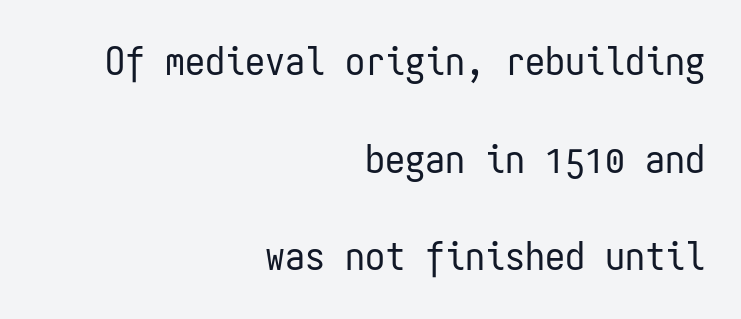
Q: Is the text bold? A: No.
Q: Is the text italic (slanted)? A: No, it is upright.
Q: Is the typeface a serif or a sans-serif typeface? A: Sans-serif.
Q: Is the text underlined? A: No.
Q: How is the paragraph aligned? A: Right-aligned.
Q: Is the spacing between letters normal or unusually wide? A: Normal.
Q: Is the spacing between lines tight, normal or loose? A: Loose.
Q: Width (condensed, normal, or wide)? A: Condensed.
Q: Stroke contrast? A: Low.
Q: x-height? A: Medium.
Q: Monospaced? A: Yes.
